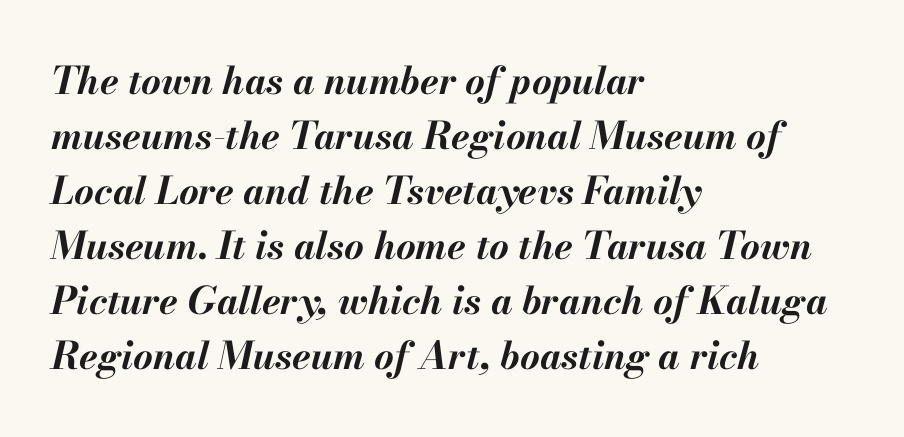
A typesetter would call this zero additional tracking. Here the designer chose a conventional face with non-uniform glyph widths. Decoration check: the copy has no underline. The lines are quadded left. Normally led — the rows are evenly, conventionally spaced.
